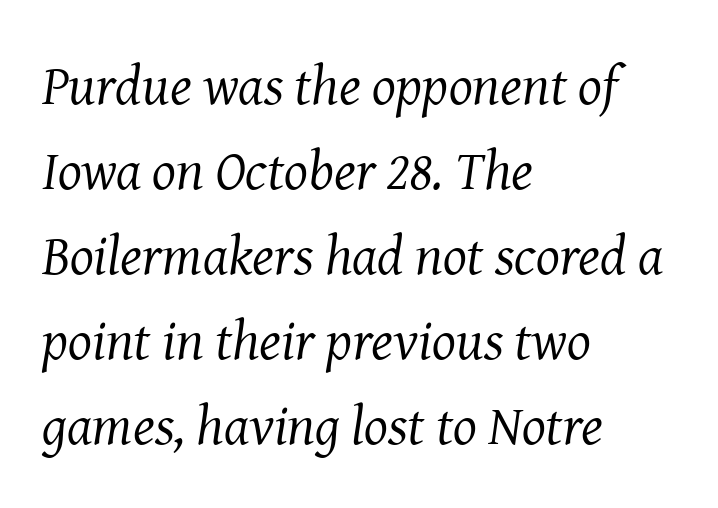
The image shows 56 px regular-weight serif type, italic (leaning right); set left-aligned, normal line spacing (1.52x), normal letter spacing, not underlined; medium stroke contrast and a medium x-height.
